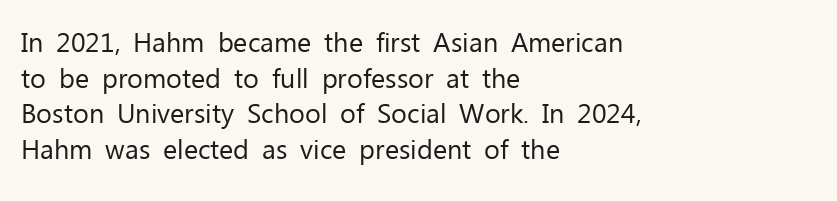
{"italic": "no", "bold": "no", "underline": "no", "align": "left", "line_spacing": "normal", "line_spacing_ratio": 1.32, "letter_spacing": "normal", "letter_spacing_em": 0.0, "glyph_px": 27}
